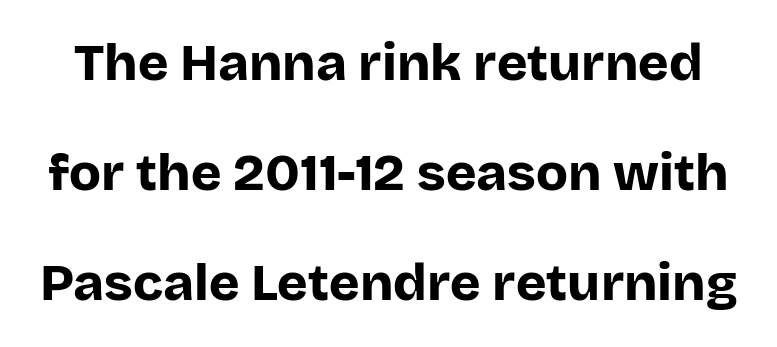
The image shows 52 px bold sans-serif type, upright; set loose line spacing (2.12x), normal letter spacing, not underlined; low stroke contrast and a large x-height.
